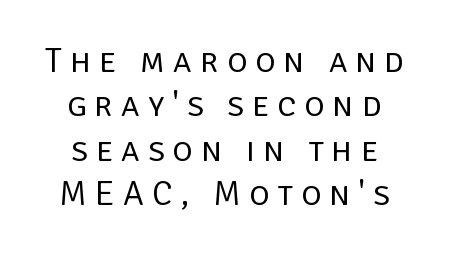
These lines were composed using upright roman letters. The letters advance in unequal steps, a hallmark of proportional type. Line starts and ends both wander, symmetrically. This sample keeps an unexceptional amount of space between lines.
